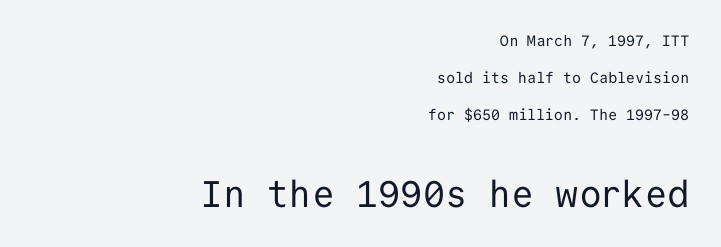
Q: Is the text bold? A: No.
Q: Is the text italic (slanted)? A: No, it is upright.
Q: Is the typeface a serif or a sans-serif typeface? A: Sans-serif.
Q: Is the text underlined? A: No.
Q: How is the paragraph aligned? A: Right-aligned.
Q: Is the spacing between letters normal or unusually wide? A: Normal.
Q: Is the spacing between lines tight, normal or loose? A: Loose.
Q: Which block of text is set in a larger size, the first (top) or the second (bottom)? A: The second (bottom) one.
Q: Width (condensed, normal, or wide)? A: Normal.
Q: Stroke contrast? A: Low.
Q: x-height? A: Medium.
Q: Monospaced? A: Yes.
